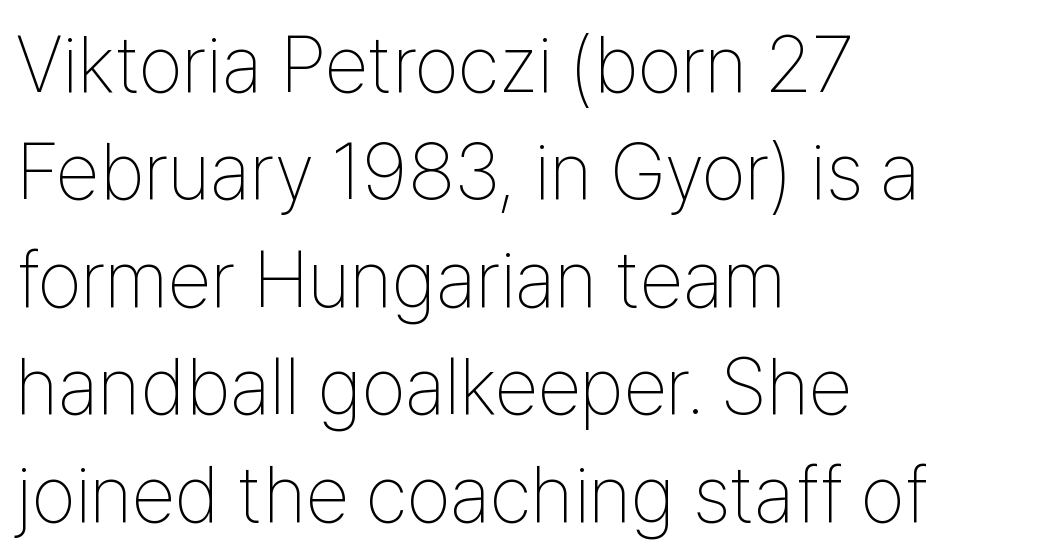
{"serif": "no", "italic": "no", "bold": "no", "weight": "thin", "width": "condensed", "stroke_contrast": "low", "x_height": "medium", "monospaced": "no", "underline": "no", "align": "left", "line_spacing": "normal", "line_spacing_ratio": 1.36, "letter_spacing": "normal", "letter_spacing_em": 0.0, "glyph_px": 79}
